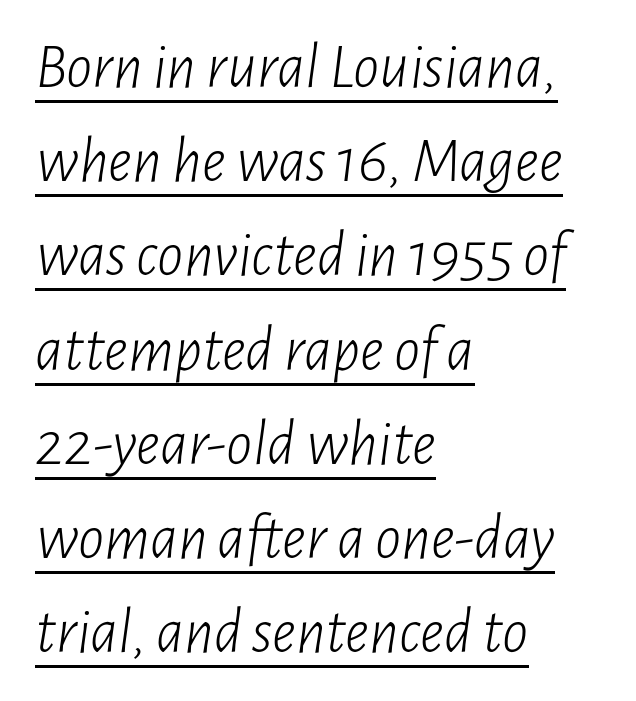
The image shows 65 px light, condensed type, italic (leaning right); set left-aligned, normal line spacing (1.45x), normal letter spacing, underlined; low stroke contrast and a medium x-height.
